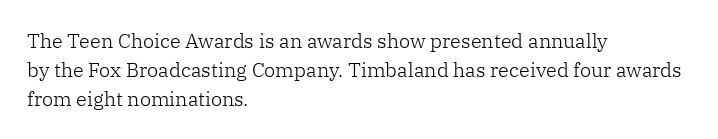
{"italic": "no", "bold": "no", "underline": "no", "align": "left", "line_spacing": "normal", "line_spacing_ratio": 1.45, "letter_spacing": "normal", "letter_spacing_em": 0.0, "glyph_px": 20}
